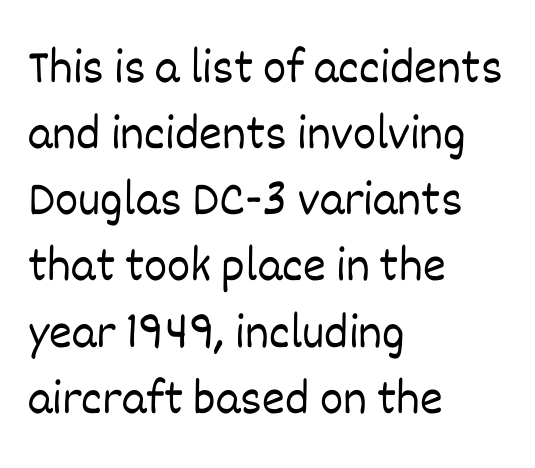
{"italic": "no", "bold": "no", "weight": "light", "width": "normal", "stroke_contrast": "low", "x_height": "large", "monospaced": "no", "underline": "no", "align": "left", "line_spacing": "normal", "line_spacing_ratio": 1.35, "letter_spacing": "normal", "letter_spacing_em": 0.0, "glyph_px": 49}
